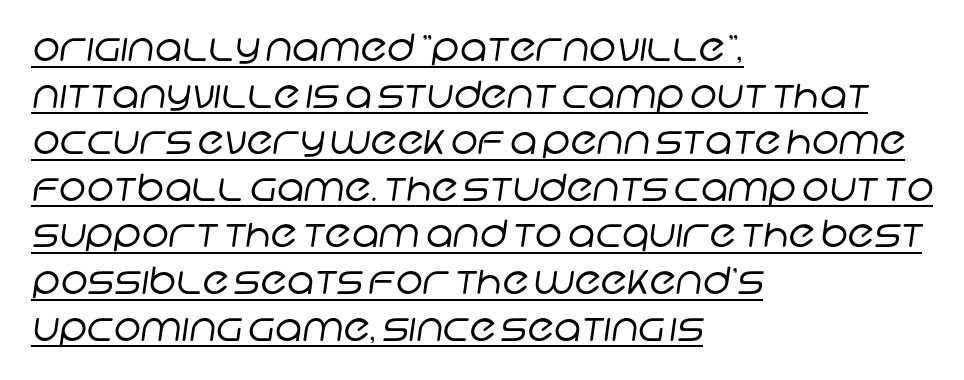
Layout note: lines flush left. The cut favours lightness, reaching ordinary text weight at its darkest. No feet cap the strokes, marking this as sans-serif type. Somebody hit Ctrl+U on this one — the words are underlined.
